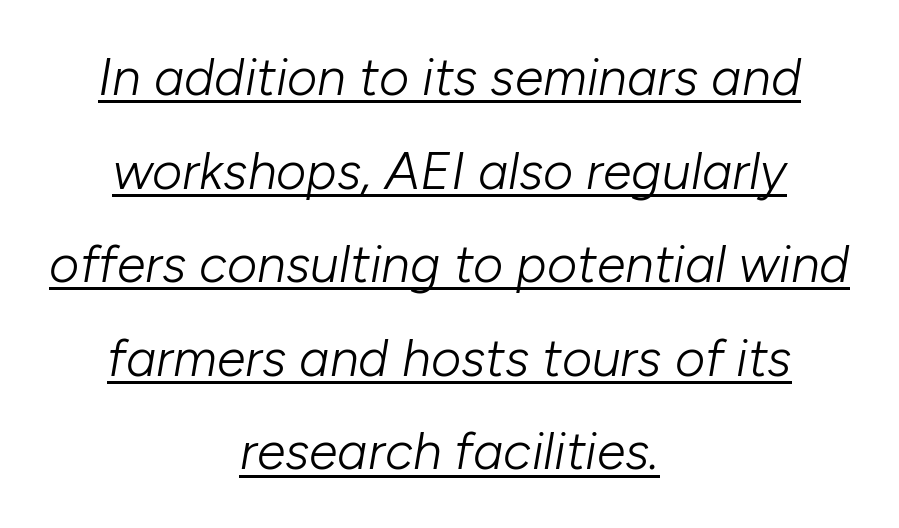
{"italic": "yes", "lean": "right", "slant_degrees": 10, "bold": "no", "weight": "light", "width": "normal", "stroke_contrast": "low", "x_height": "medium", "monospaced": "no", "underline": "yes", "align": "center", "line_spacing_ratio": 1.8, "letter_spacing": "normal", "letter_spacing_em": 0.0, "glyph_px": 52}
